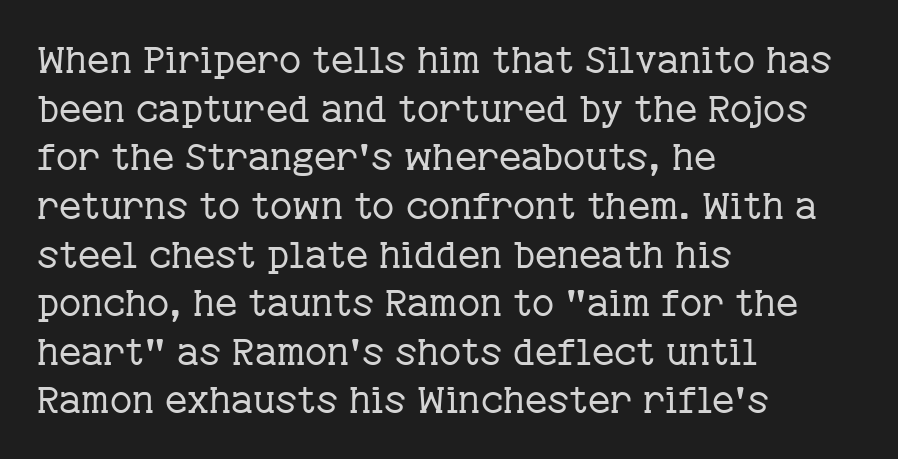
The image shows 38 px regular-weight serif type, upright; set left-aligned, normal line spacing (1.28x), normal letter spacing, not underlined; low stroke contrast and a medium x-height.
